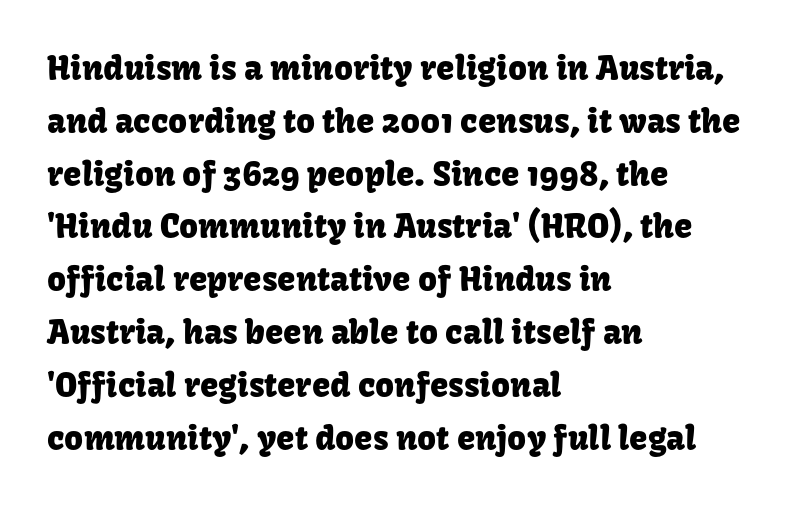
Q: Is the text italic (slanted)? A: No, it is upright.
Q: Is the typeface a serif or a sans-serif typeface? A: Sans-serif.
Q: Is the text underlined? A: No.
Q: How is the paragraph aligned? A: Left-aligned.
Q: Is the spacing between letters normal or unusually wide? A: Normal.
Q: Is the spacing between lines tight, normal or loose? A: Normal.
Q: Width (condensed, normal, or wide)? A: Normal.
Q: Stroke contrast? A: Low.
Q: x-height? A: Medium.
Q: Monospaced? A: No.
